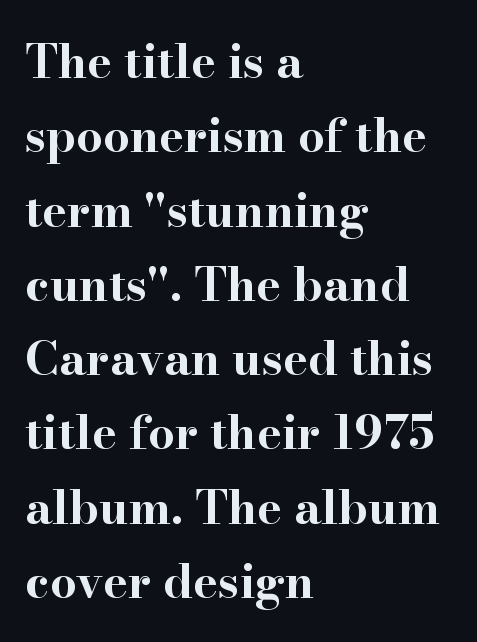
{"serif": "yes", "italic": "no", "bold": "yes", "weight": "bold", "width": "wide", "stroke_contrast": "high", "x_height": "small", "monospaced": "no", "underline": "no", "align": "left", "line_spacing": "normal", "line_spacing_ratio": 1.58, "letter_spacing": "normal", "letter_spacing_em": 0.0, "glyph_px": 47}
